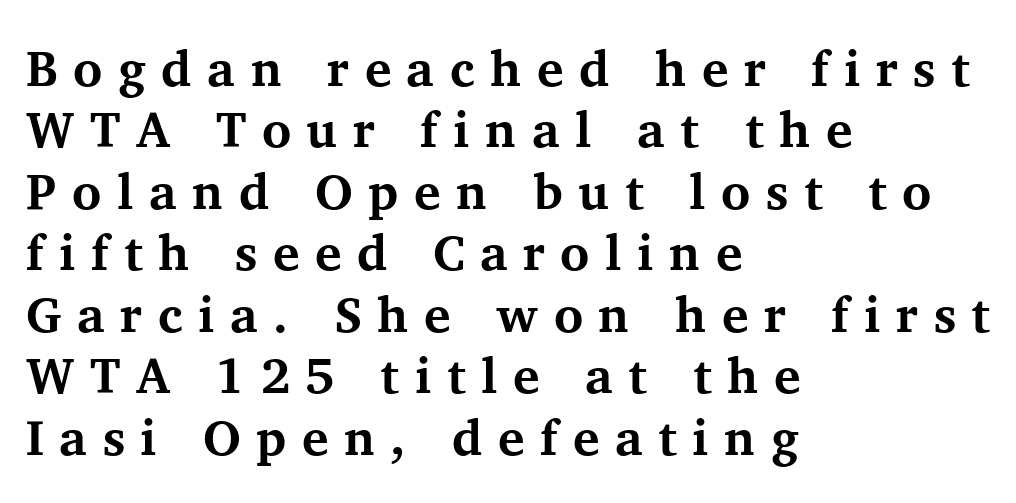
Q: Is the text bold? A: Yes.
Q: Is the text italic (slanted)? A: No, it is upright.
Q: Is the typeface a serif or a sans-serif typeface? A: Serif.
Q: Is the text underlined? A: No.
Q: How is the paragraph aligned? A: Left-aligned.
Q: Is the spacing between letters normal or unusually wide? A: Unusually wide.
Q: Width (condensed, normal, or wide)? A: Normal.
Q: Stroke contrast? A: Medium.
Q: x-height? A: Medium.
Q: Monospaced? A: No.
